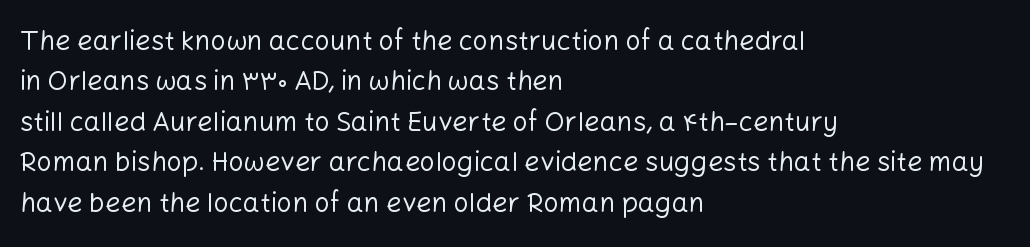
The passage shown stacks its lines at a standard gap. Students, note that the glyphs here touch the page at normal intervals. This reads as an unemphasized weight, regular at the heaviest. Typeset ragged right — the left edge is the straight one. No italicization has been applied; the sample stays upright.
